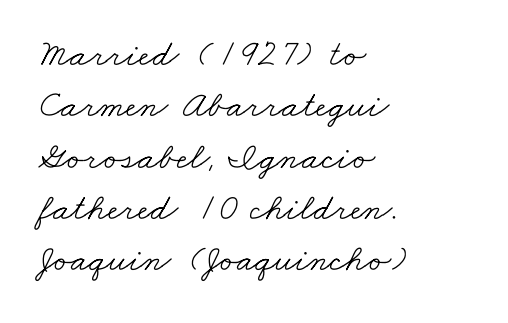
The image shows 38 px light, wide serif type; set left-aligned, normal line spacing (1.35x), normal letter spacing, not underlined; low stroke contrast and a small x-height.
